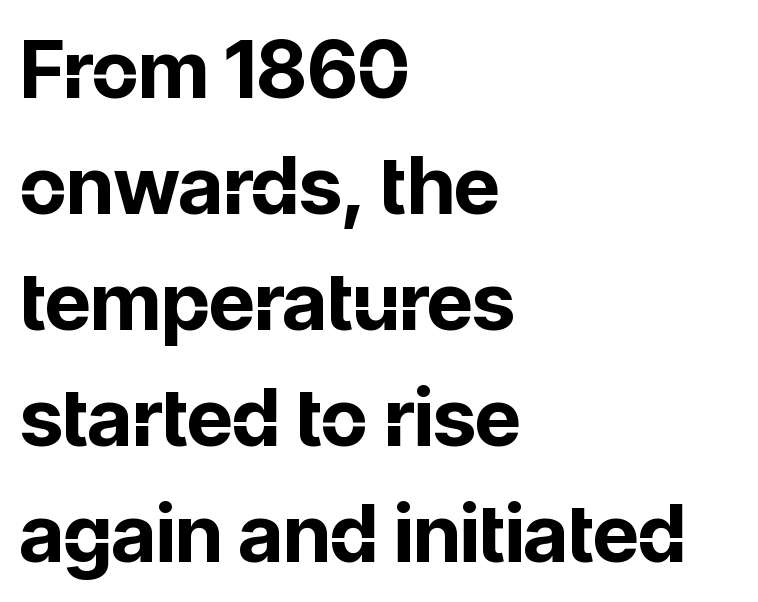
Q: Is the text bold? A: Yes.
Q: Is the text italic (slanted)? A: No, it is upright.
Q: Is the typeface a serif or a sans-serif typeface? A: Sans-serif.
Q: Is the text underlined? A: No.
Q: How is the paragraph aligned? A: Left-aligned.
Q: Is the spacing between letters normal or unusually wide? A: Normal.
Q: Is the spacing between lines tight, normal or loose? A: Normal.
Q: Width (condensed, normal, or wide)? A: Normal.
Q: Stroke contrast? A: Low.
Q: x-height? A: Medium.
Q: Monospaced? A: No.
